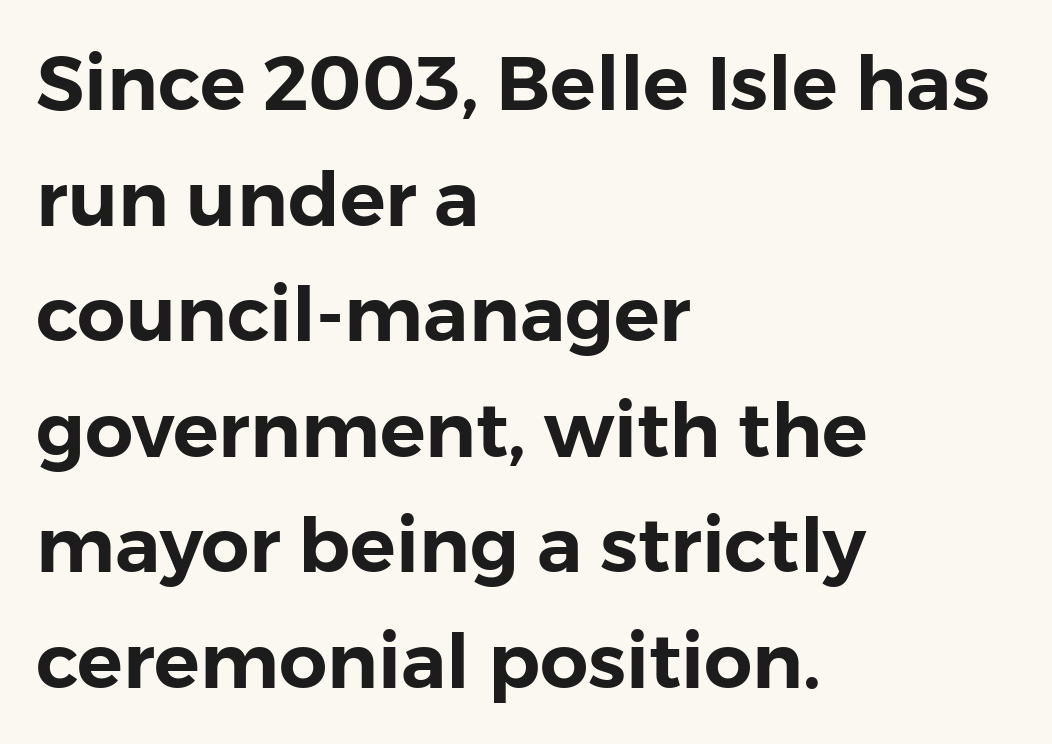
{"serif": "no", "italic": "no", "width": "normal", "stroke_contrast": "low", "x_height": "medium", "monospaced": "no", "underline": "no", "align": "left", "line_spacing": "normal", "line_spacing_ratio": 1.52, "letter_spacing": "normal", "letter_spacing_em": 0.0, "glyph_px": 76}
